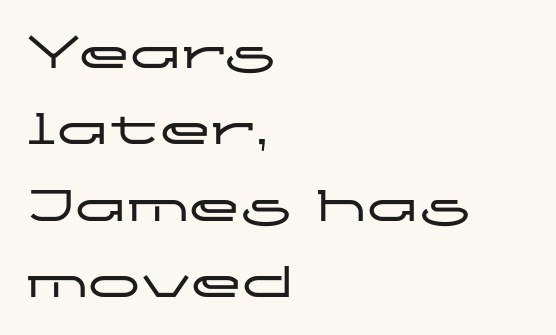
A roman cut, with each character standing at attention. This rendering leaves character spacing at its baseline value. You could not count columns in this text — the font is proportionally spaced. Each letter's strokes conclude bluntly, with no projecting serifs. Summary of vertical rhythm: regular, with standard interline spacing. A clean baseline with only descenders dipping below it.
